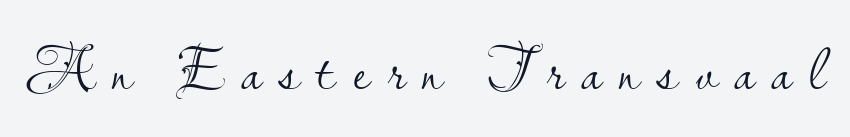
The image shows 64 px light sans-serif type; set unusually wide letter spacing (+0.27 em), not underlined; low stroke contrast and a small x-height.
